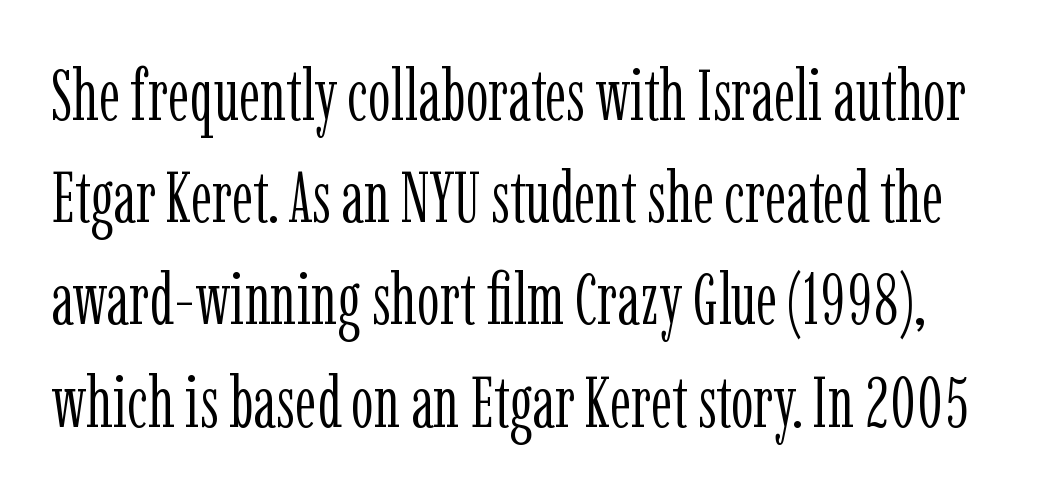
What's the leading like? Ordinary, nothing unusual. Lines of text with bare space underneath. This rendering leaves character spacing at its baseline value. Italic: no, the glyphs are upright roman. Unbolded letterforms with no extra heft. Check where the strokes stop: tiny serifs finish them off.
